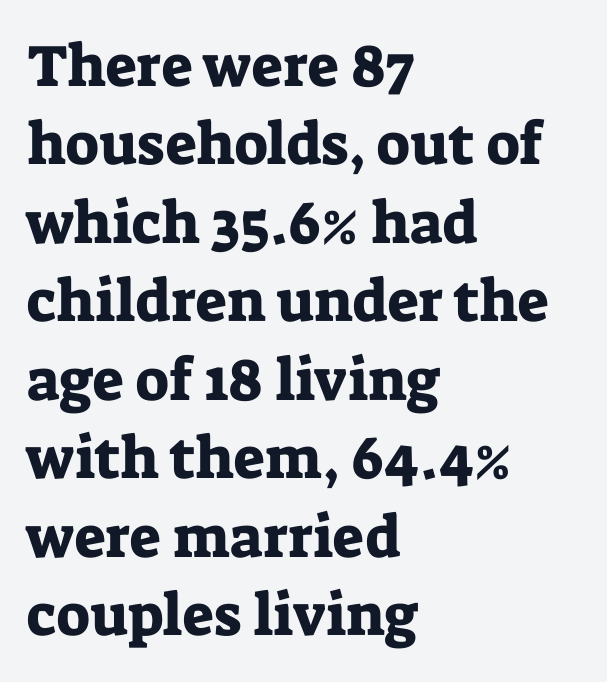
Q: Is the text italic (slanted)? A: No, it is upright.
Q: Is the typeface a serif or a sans-serif typeface? A: Serif.
Q: Is the text underlined? A: No.
Q: How is the paragraph aligned? A: Left-aligned.
Q: Is the spacing between letters normal or unusually wide? A: Normal.
Q: Is the spacing between lines tight, normal or loose? A: Normal.
Q: Width (condensed, normal, or wide)? A: Normal.
Q: Stroke contrast? A: Low.
Q: x-height? A: Medium.
Q: Monospaced? A: No.
